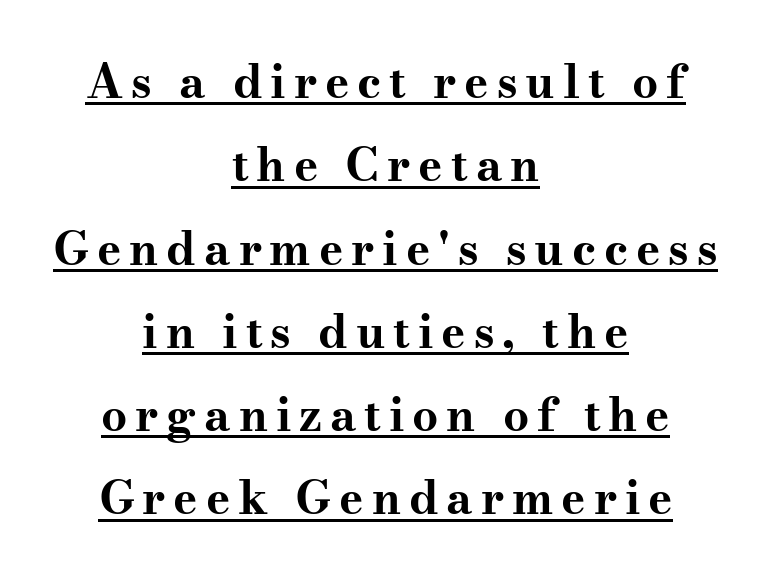
Q: Is the text bold? A: Yes.
Q: Is the text italic (slanted)? A: No, it is upright.
Q: Is the typeface a serif or a sans-serif typeface? A: Serif.
Q: Is the text underlined? A: Yes.
Q: How is the paragraph aligned? A: Centered.
Q: Width (condensed, normal, or wide)? A: Wide.
Q: Stroke contrast? A: Medium.
Q: x-height? A: Small.
Q: Monospaced? A: No.
